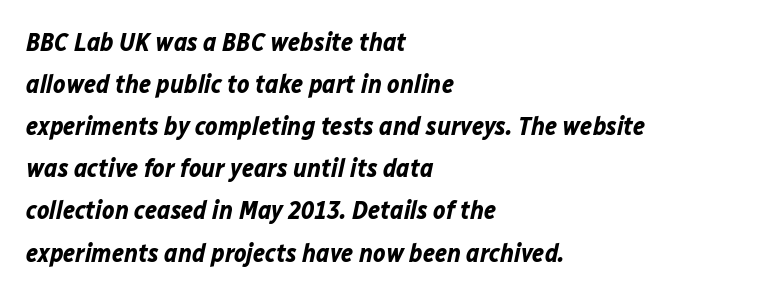
Q: Is the text bold? A: Yes.
Q: Is the text italic (slanted)? A: Yes, it leans right by about 12 degrees.
Q: Is the text underlined? A: No.
Q: How is the paragraph aligned? A: Left-aligned.
Q: Is the spacing between letters normal or unusually wide? A: Normal.
Q: Is the spacing between lines tight, normal or loose? A: Normal.
